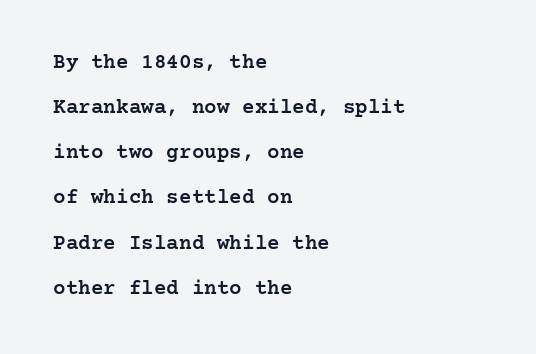
{"italic": "no", "bold": "semi", "underline": "no", "align": "left", "line_spacing": "loose", "line_spacing_ratio": 2.15, "letter_spacing": "normal", "letter_spacing_em": 0.0, "glyph_px": 21}
